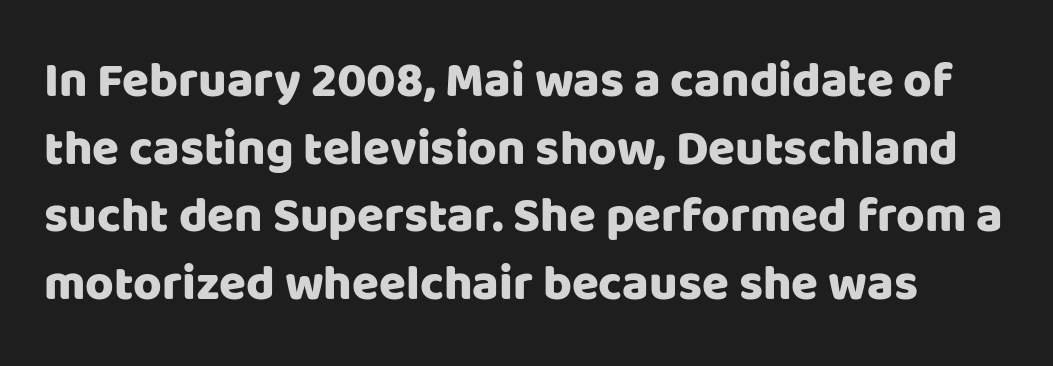
No italicization has been applied; the sample stays upright. What's the leading like? Ordinary, nothing unusual. Stroke terminals: plain, sans-serif. Varying glyph widths throughout — classic text-font behaviour.
